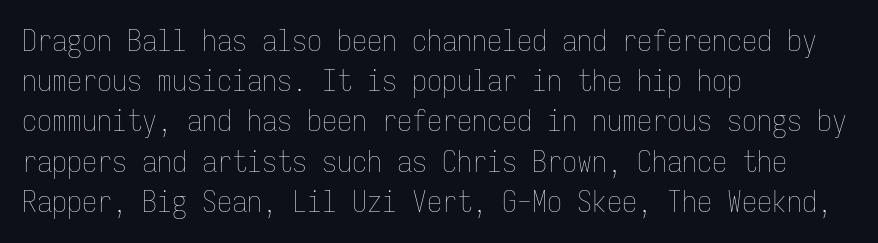
The image shows 30 px thin, condensed type, upright, monospaced; set left-aligned, normal line spacing (1.34x), normal letter spacing, not underlined; low stroke contrast and a medium x-height.
